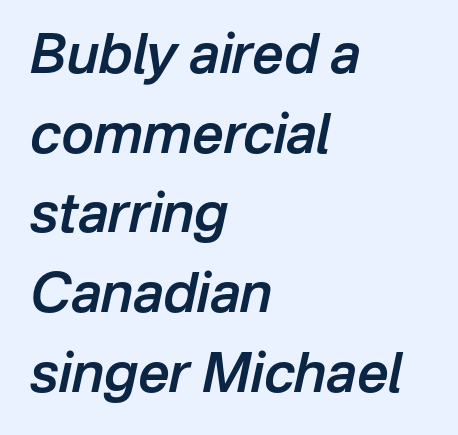
Q: Is the text bold? A: Semi-bold.
Q: Is the text italic (slanted)? A: Yes, it leans right by about 12 degrees.
Q: Is the text underlined? A: No.
Q: How is the paragraph aligned? A: Left-aligned.
Q: Is the spacing between letters normal or unusually wide? A: Normal.
Q: Is the spacing between lines tight, normal or loose? A: Normal.
Q: Width (condensed, normal, or wide)? A: Normal.
Q: Stroke contrast? A: Low.
Q: x-height? A: Medium.
Q: Monospaced? A: No.
